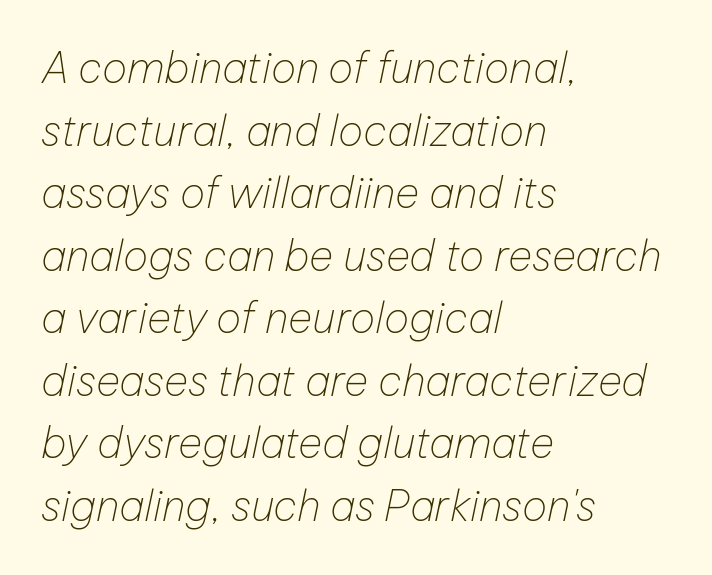
Descenders hang freely into open space. Successive baselines arrive at the customary interval. A typesetter would call this zero additional tracking. Teacher's note: observe the even left margin — that is flush-left alignment. The face used here has a pronounced slope to its letters. Think of a printed novel: that variable character pitch is what you see here.
